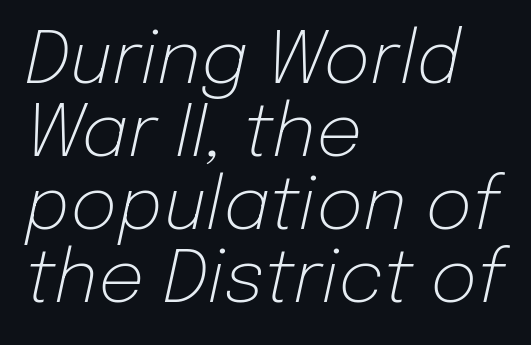
{"italic": "yes", "lean": "right", "slant_degrees": 12, "bold": "no", "weight": "light", "width": "normal", "stroke_contrast": "low", "x_height": "medium", "monospaced": "no", "underline": "no", "align": "left", "line_spacing": "tight", "line_spacing_ratio": 1.0, "letter_spacing": "normal", "letter_spacing_em": 0.0, "glyph_px": 73}
